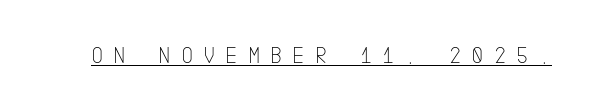
A typesetter would mark this as roman, not italic. Caption: lettering with a line underneath. The face used here is rendered with a markedly widened letterfit. Weight class: somewhere from thin through regular.
